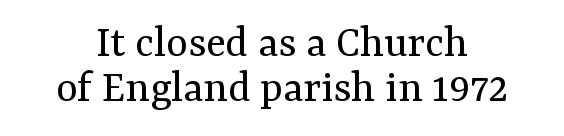
Vertical spacing — tight. The passage shown is typed in a proportional face where columns would drift. Posture: straight, roman, zero tilt. Students, note that the glyphs here touch the page at normal intervals. The rendering shows small feet on the letterforms — a serif design.
